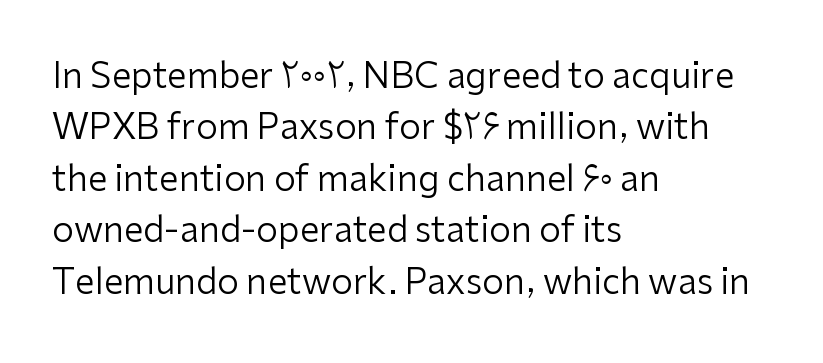
The image shows 35 px regular-weight sans-serif type, upright; set left-aligned, normal line spacing (1.47x), normal letter spacing, not underlined; low stroke contrast and a medium x-height.
